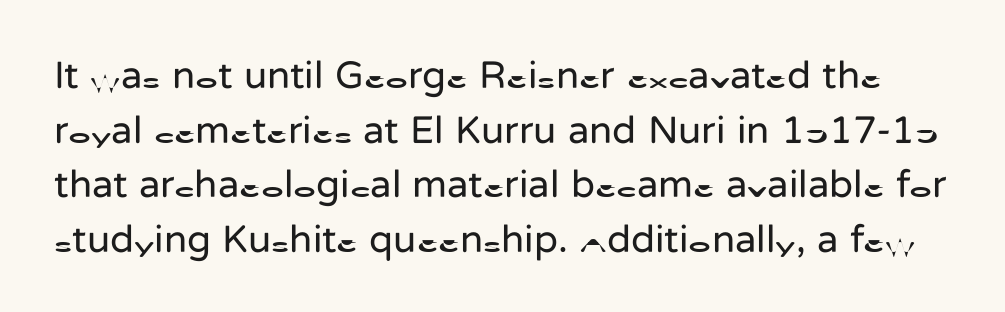
The image shows 39 px regular-weight sans-serif type, upright; set normal line spacing (1.4x), normal letter spacing, not underlined; low stroke contrast and a medium x-height.
